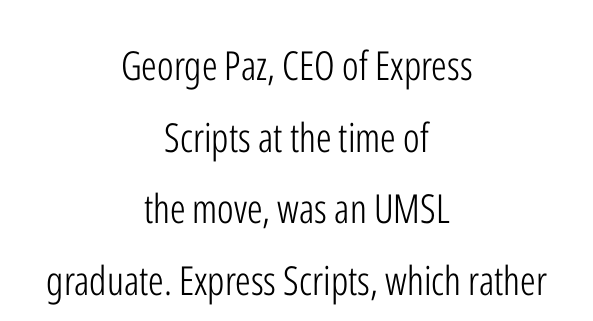
Quick note: not italic, upright. Has an underline been added? It has not. The type is set solid horizontally, with unmodified tracking. The paragraph shown floats in the horizontal middle. The letters look calm and open, with moderate or lighter stems.
